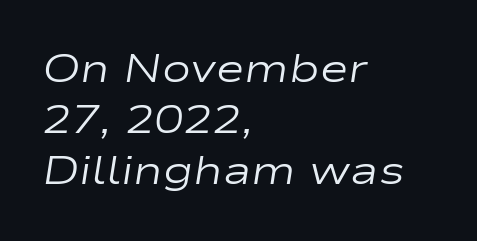
The image shows 39 px regular-weight, wide type, italic (leaning right); set left-aligned, normal line spacing (1.31x), normal letter spacing, not underlined; low stroke contrast and a medium x-height.
